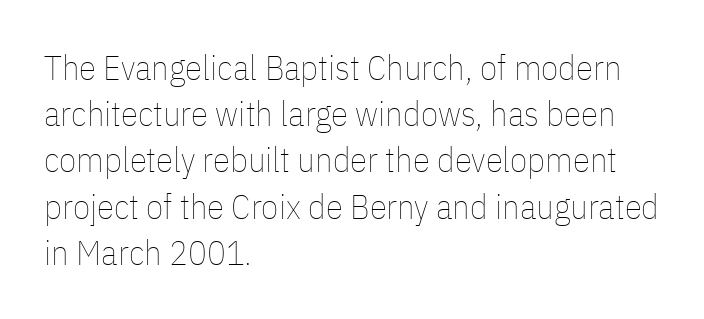
Q: Is the text bold? A: No.
Q: Is the text italic (slanted)? A: No, it is upright.
Q: Is the text underlined? A: No.
Q: How is the paragraph aligned? A: Left-aligned.
Q: Is the spacing between letters normal or unusually wide? A: Normal.
Q: Is the spacing between lines tight, normal or loose? A: Normal.
Q: Width (condensed, normal, or wide)? A: Condensed.
Q: Stroke contrast? A: Low.
Q: x-height? A: Medium.
Q: Monospaced? A: No.
